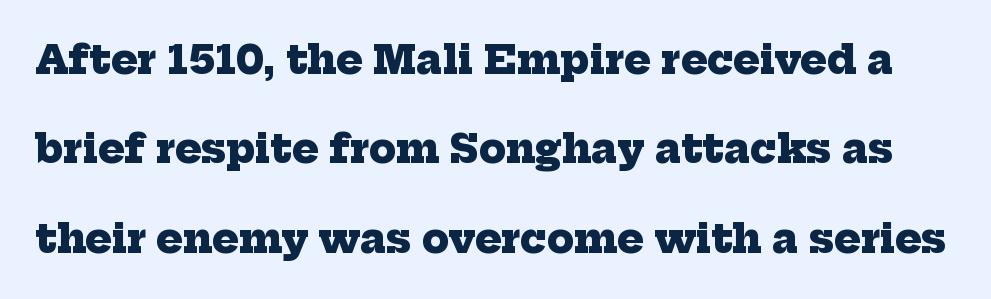
{"serif": "yes", "bold": "yes", "weight": "heavy", "width": "normal", "stroke_contrast": "low", "x_height": "medium", "monospaced": "no", "underline": "no", "line_spacing": "loose", "line_spacing_ratio": 2.29, "letter_spacing": "normal", "letter_spacing_em": 0.0, "glyph_px": 39}
